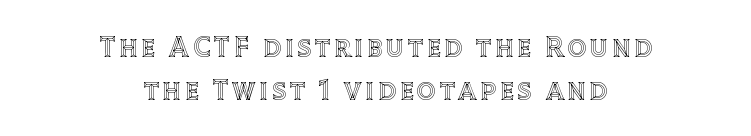
The image shows 29 px text type, upright; set centered, normal line spacing (1.47x), not underlined; a large x-height.
